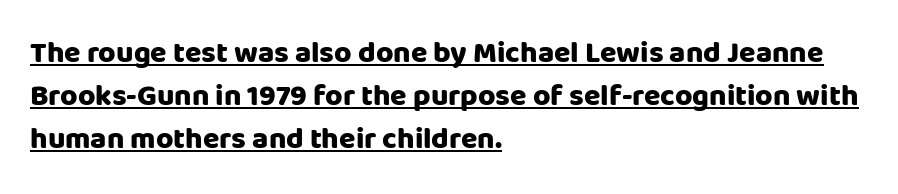
{"serif": "no", "italic": "no", "bold": "yes", "weight": "heavy", "width": "normal", "stroke_contrast": "low", "x_height": "large", "monospaced": "no", "underline": "yes", "align": "left", "line_spacing": "normal", "line_spacing_ratio": 1.43, "letter_spacing": "normal", "letter_spacing_em": 0.0, "glyph_px": 30}
